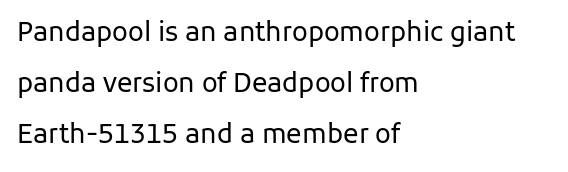
Horizontal bands of white between lines are thick stripes. Just letters on the line, the space beneath them empty. Italic: no, the glyphs are upright roman. The rendering keeps characters at their native spacing. Line beginnings align vertically; line endings do not. These glyphs show unthickened strokes, regular width or finer.
